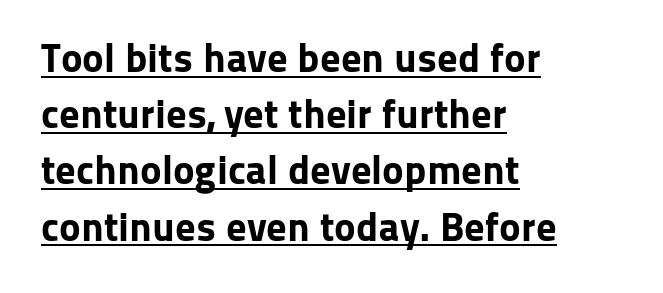
Vertical strokes here are truly vertical. Letter spacing: default. The face used here is proportionally spaced, like ordinary book or web type. The glyphs have the mass of a bold cut. Does the copy run flush right? No — it runs flush left.
